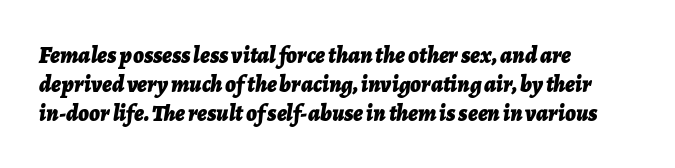
The image shows 23 px bold type, italic (leaning right); set left-aligned, normal line spacing (1.26x), normal letter spacing, not underlined.
